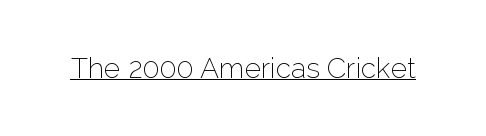
Proportional: the letters do not fall into vertical columns. Beneath each row of characters lies a ruled line. Nope, no serifs anywhere on these letters. This reads as an unemphasized weight, regular at the heaviest.
